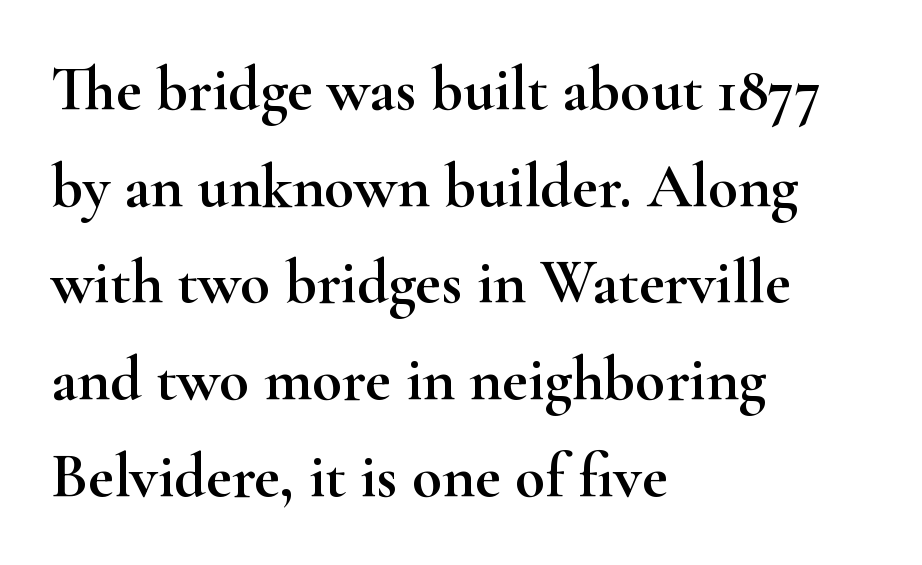
Each row of text sits above clean, open space. Letterform terminals end in serifs throughout the passage. A typesetter would mark this as roman, not italic. Characters follow at the spacing the type designer built in. The typesetter chose a ragged-right arrangement here.
